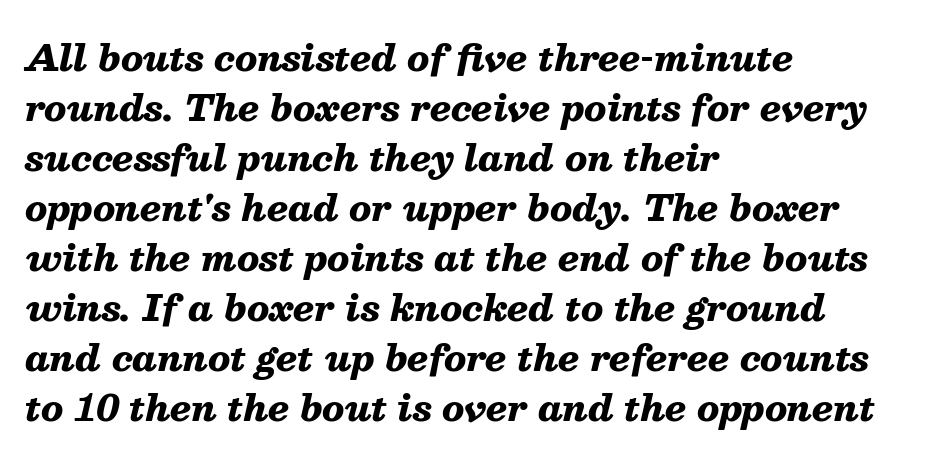
{"italic": "yes", "lean": "right", "slant_degrees": 13, "bold": "yes", "weight": "heavy", "width": "normal", "stroke_contrast": "medium", "x_height": "medium", "monospaced": "no", "underline": "no", "align": "left", "line_spacing": "normal", "line_spacing_ratio": 1.39, "letter_spacing": "normal", "letter_spacing_em": 0.0, "glyph_px": 36}
